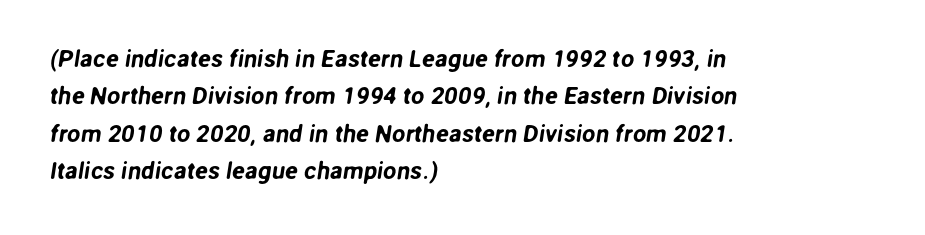
The image shows 24 px text type; set left-aligned, normal line spacing (1.56x), normal letter spacing, not underlined.
